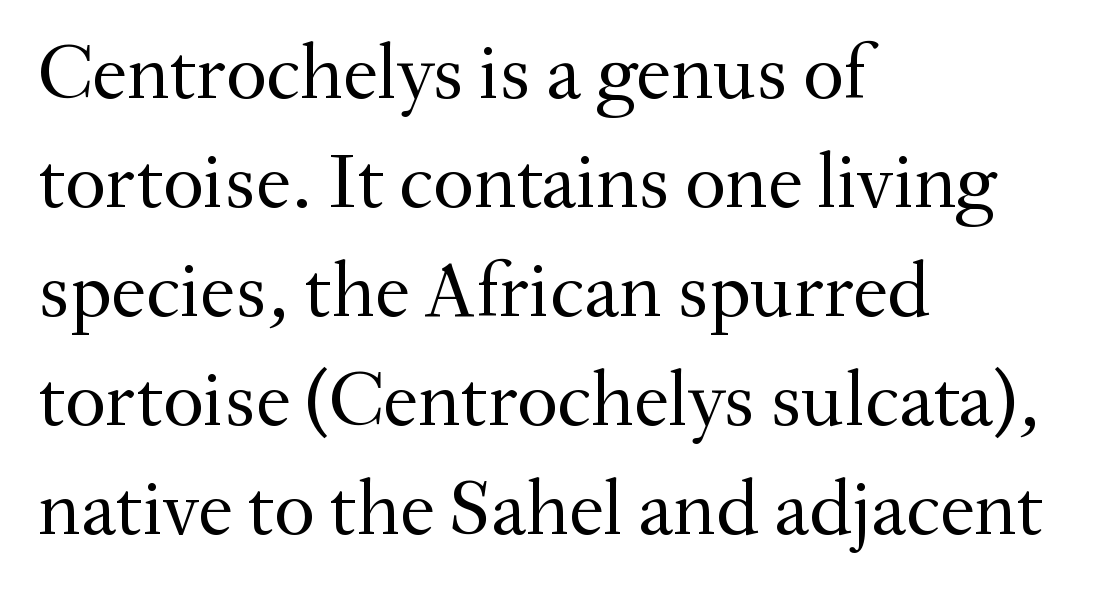
The rendering uses natural spacing where letterforms have individual widths. The strip under each line holds only bare page. Does extra space separate the letters? No, they use regular spacing. Whoever set this chose a conventional vertical rhythm.
